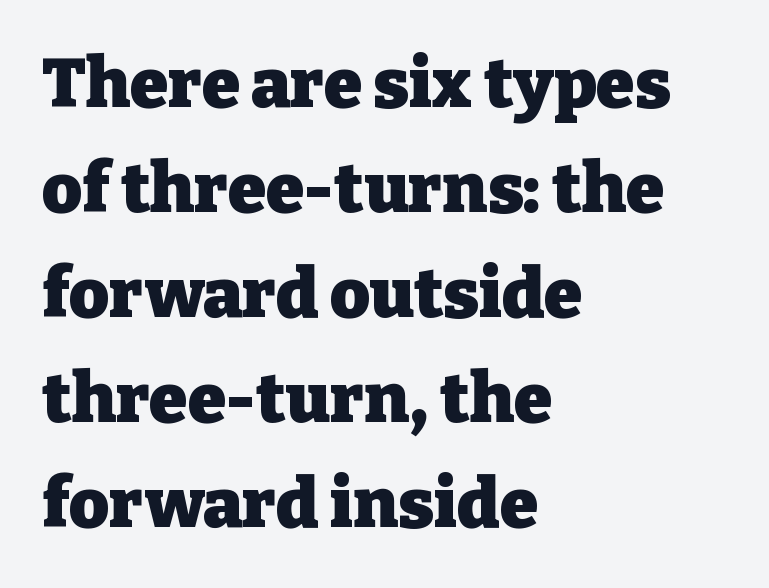
Default kerning and tracking; the words read as compact shapes. Students, this is bold: see how much ink each stroke carries. Do the characters align in a grid? No, the font is proportional. The paragraph shown leans on its left margin.
